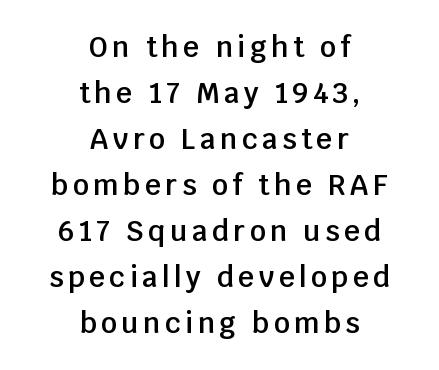
{"serif": "no", "italic": "no", "bold": "semi", "weight": "semibold", "width": "normal", "stroke_contrast": "low", "x_height": "large", "monospaced": "no", "underline": "no", "align": "center", "line_spacing": "normal", "line_spacing_ratio": 1.64, "glyph_px": 28}
